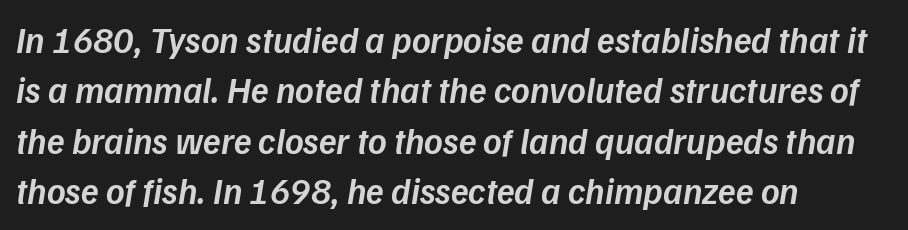
{"italic": "yes", "lean": "right", "slant_degrees": 9, "bold": "semi", "weight": "semibold", "width": "normal", "stroke_contrast": "low", "x_height": "medium", "monospaced": "no", "underline": "no", "align": "left", "line_spacing": "normal", "line_spacing_ratio": 1.4, "letter_spacing": "normal", "letter_spacing_em": 0.0, "glyph_px": 36}
